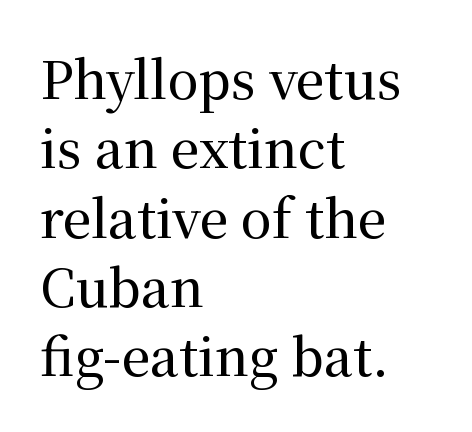
Q: Is the text italic (slanted)? A: No, it is upright.
Q: Is the typeface a serif or a sans-serif typeface? A: Serif.
Q: Is the text underlined? A: No.
Q: How is the paragraph aligned? A: Left-aligned.
Q: Is the spacing between letters normal or unusually wide? A: Normal.
Q: Is the spacing between lines tight, normal or loose? A: Normal.
Q: Width (condensed, normal, or wide)? A: Normal.
Q: Stroke contrast? A: Medium.
Q: x-height? A: Medium.
Q: Monospaced? A: No.
